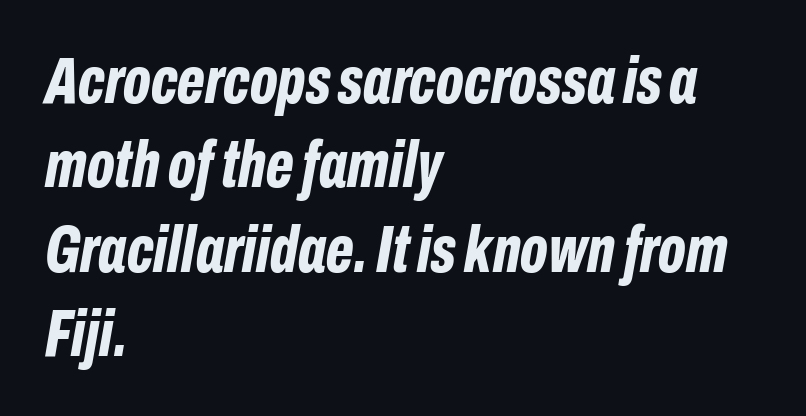
{"italic": "yes", "lean": "right", "slant_degrees": 10, "bold": "yes", "weight": "bold", "width": "condensed", "stroke_contrast": "low", "x_height": "medium", "monospaced": "no", "underline": "no", "align": "left", "line_spacing": "normal", "line_spacing_ratio": 1.28, "letter_spacing": "normal", "letter_spacing_em": 0.0, "glyph_px": 66}
